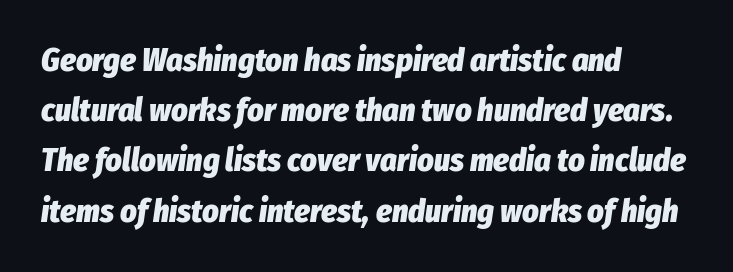
Q: Is the text bold? A: Yes.
Q: Is the text italic (slanted)? A: Yes, it leans right by about 8 degrees.
Q: Is the text underlined? A: No.
Q: How is the paragraph aligned? A: Left-aligned.
Q: Is the spacing between letters normal or unusually wide? A: Normal.
Q: Is the spacing between lines tight, normal or loose? A: Normal.
Q: Width (condensed, normal, or wide)? A: Condensed.
Q: Stroke contrast? A: Low.
Q: x-height? A: Medium.
Q: Monospaced? A: No.
